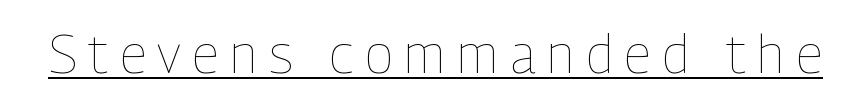
Q: Is the text bold? A: No.
Q: Is the text italic (slanted)? A: No, it is upright.
Q: Is the text underlined? A: Yes.
Q: Is the spacing between letters normal or unusually wide? A: Unusually wide.
Q: Width (condensed, normal, or wide)? A: Condensed.
Q: Stroke contrast? A: Low.
Q: x-height? A: Medium.
Q: Monospaced? A: No.
